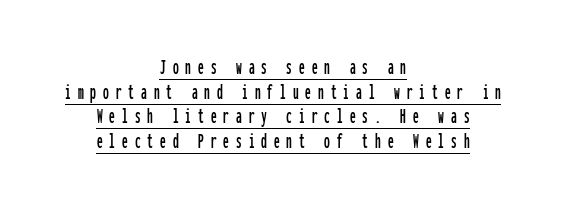
{"italic": "no", "underline": "yes", "align": "center", "line_spacing": "tight", "line_spacing_ratio": 1.07, "letter_spacing": "wide", "letter_spacing_em": 0.3, "glyph_px": 23}
